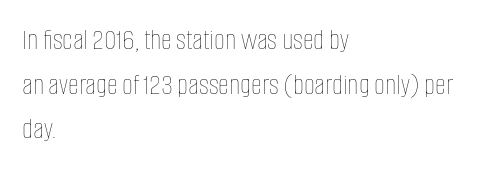
The letters look calm and open, with moderate or lighter stems. This rendering features lettering with no underline. Note the varied advance widths — an 'i' is clearly narrower than an 'm'. This sample is left-justified, so line endings fall wherever the words run out. Does the leading feel generous? No, just average.
